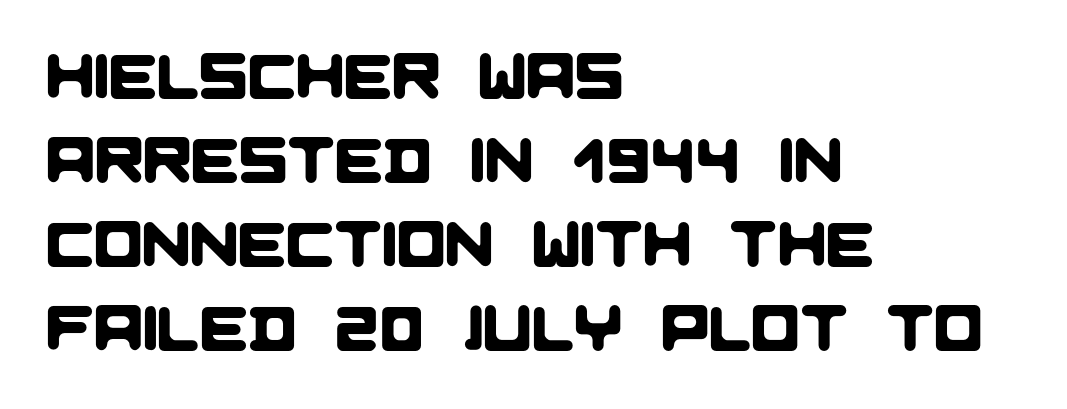
{"serif": "no", "width": "normal", "stroke_contrast": "low", "x_height": "large", "monospaced": "no", "underline": "no", "align": "left", "line_spacing": "normal", "line_spacing_ratio": 1.31, "letter_spacing": "normal", "letter_spacing_em": 0.0, "glyph_px": 64}
